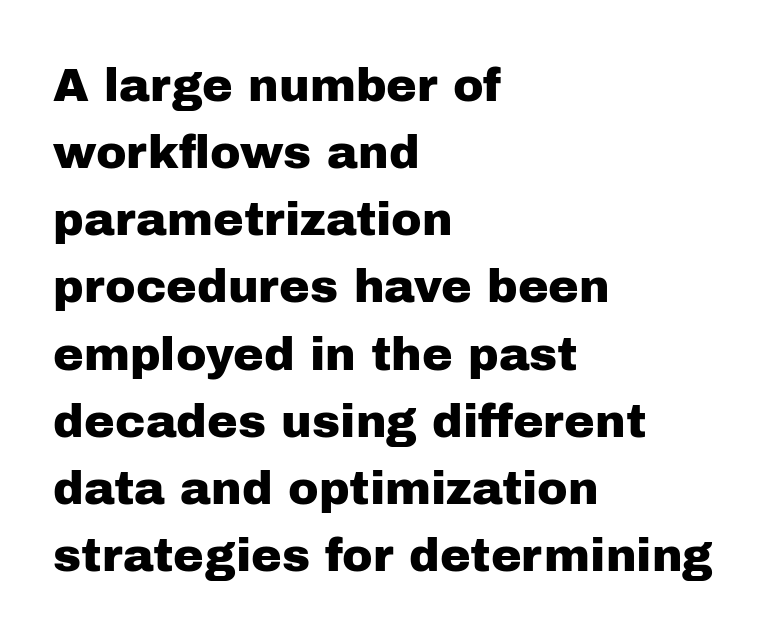
{"serif": "no", "italic": "no", "width": "normal", "stroke_contrast": "low", "x_height": "medium", "monospaced": "no", "underline": "no", "align": "left", "line_spacing": "normal", "line_spacing_ratio": 1.46, "letter_spacing": "normal", "letter_spacing_em": 0.0, "glyph_px": 46}
